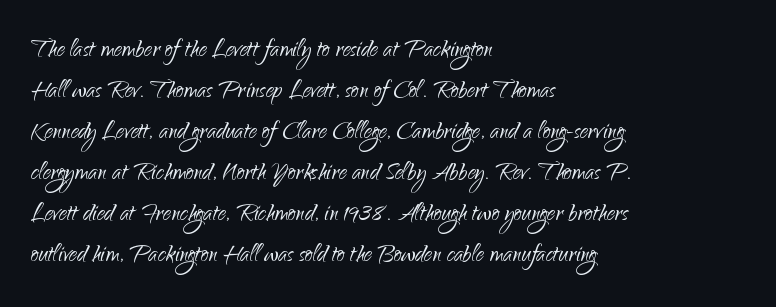
{"serif": "no", "bold": "no", "weight": "light", "width": "normal", "stroke_contrast": "low", "x_height": "small", "monospaced": "no", "underline": "no", "align": "left", "line_spacing": "normal", "line_spacing_ratio": 1.32, "letter_spacing": "normal", "letter_spacing_em": 0.0, "glyph_px": 31}
